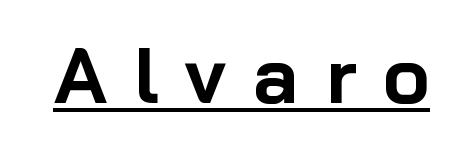
Does a line run under the words? Yes, clearly. Compared with typical body copy, the letter spacing here is much looser. Nope, not italic — everything's standing straight. Strokes here are thick enough to call this a true bold. A typesetter would call this proportional, since set widths differ per character. These lines are composed in type without serifs.
